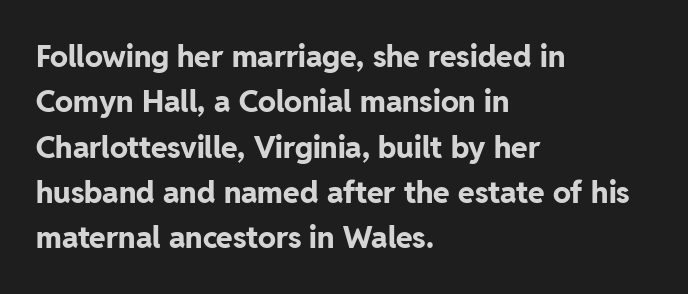
Here the glyphs are tracked normally, forming tight word shapes. Which margin do the lines hug? The left one — the right edge is uneven. Is the type bold? Yes — the strokes are clearly thick and heavy. Horizontal bands of white between lines are of average thickness.
